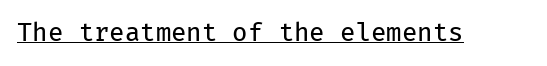
The letterforms sit at book weight or below. Posture: upright roman. Here the glyphs are tracked normally, forming tight word shapes. The words here are underlined.
